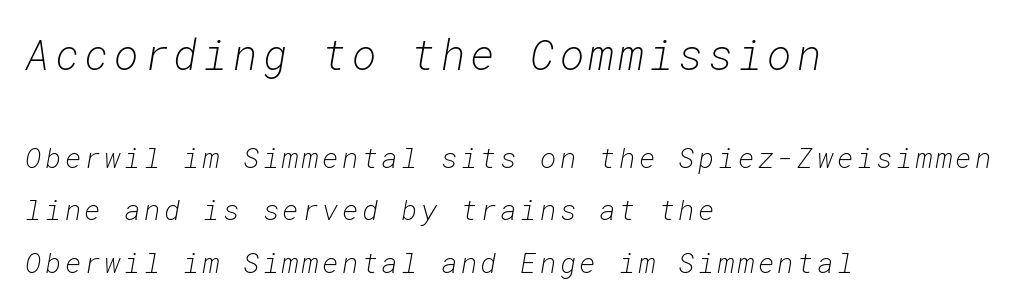
The image shows 42 px light type, italic (leaning right), monospaced; set left-aligned, line spacing 1.88x, not underlined; the first (top) block is 1.5x larger; low stroke contrast and a medium x-height.
